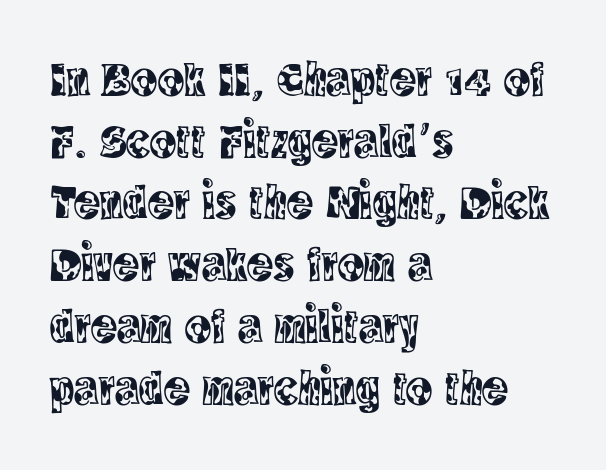
The image shows 49 px condensed serif type, upright; set left-aligned, normal line spacing (1.26x), normal letter spacing, not underlined; a large x-height.
